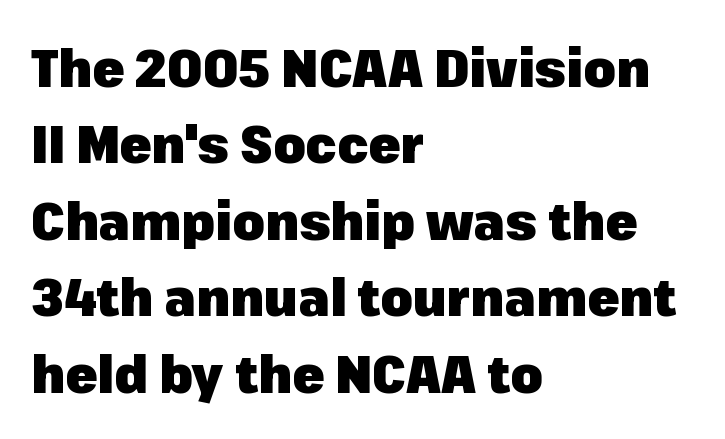
{"serif": "no", "italic": "no", "bold": "yes", "weight": "heavy", "width": "normal", "stroke_contrast": "low", "x_height": "medium", "monospaced": "no", "underline": "no", "align": "left", "line_spacing": "normal", "line_spacing_ratio": 1.47, "letter_spacing": "normal", "letter_spacing_em": 0.0, "glyph_px": 52}
